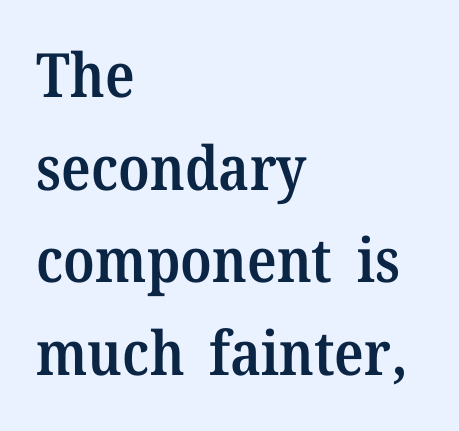
The image shows 61 px semibold serif type, upright; set left-aligned, normal line spacing (1.52x), normal letter spacing, not underlined; medium stroke contrast and a medium x-height.
